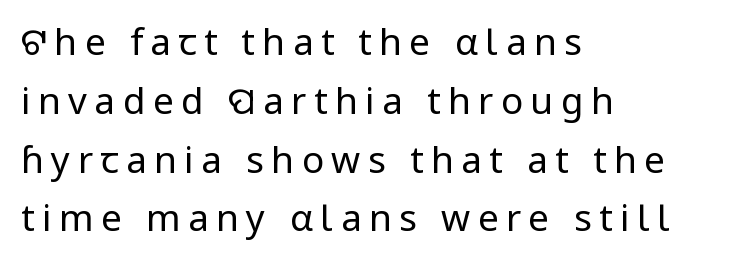
Stroke thickness stays within the range of a standard reading face or lighter. The letters advance in unequal steps, a hallmark of proportional type. The face used here is a sans, in the tradition of grotesques and geometrics. Baseline-to-baseline distance is the conventional proportion of letter height. The line texture is sparse and dotted thanks to wide tracking. The letters stand straight up with perfectly vertical stems.
